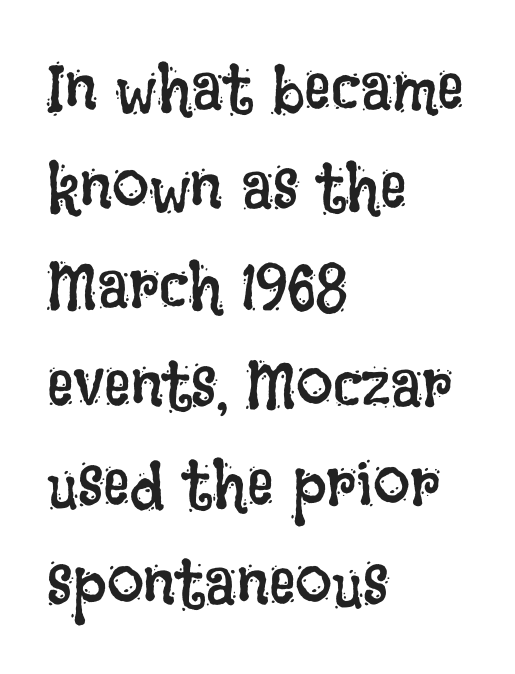
The designer left line spacing at the default. Which margin do the lines hug? The left one — the right edge is uneven. The strip under each line holds only bare page. Upright lettering throughout.
